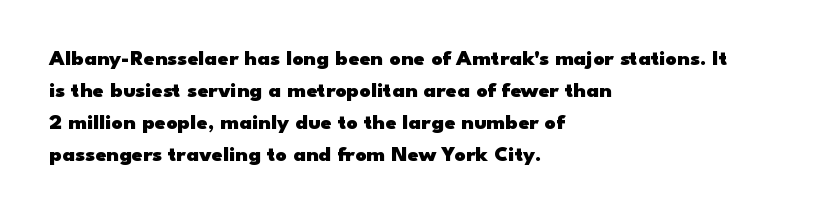
These lines were composed using upright roman letters. Bare-footed words on every line. The vertical gap from one line to the next is medium. Leftover space on each line is placed entirely after the last word. The line texture is even and compact thanks to regular tracking.
